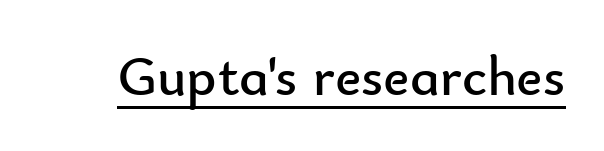
The font family rendered here belongs to the sans-serif group. Do the characters align in a grid? No, the font is proportional. What stands out about the letter spacing? Nothing — it is the standard amount. The words here are underlined.
